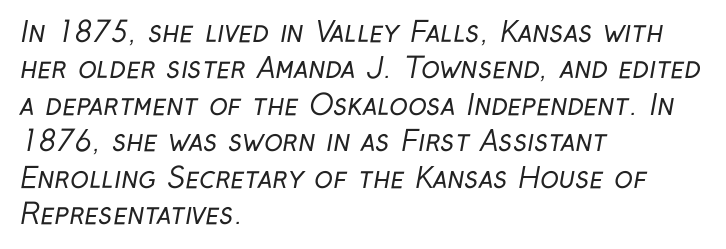
{"serif": "no", "bold": "no", "weight": "regular", "width": "condensed", "stroke_contrast": "low", "x_height": "medium", "monospaced": "no", "underline": "no", "align": "left", "line_spacing": "normal", "line_spacing_ratio": 1.3, "letter_spacing": "normal", "letter_spacing_em": 0.0, "glyph_px": 28}
